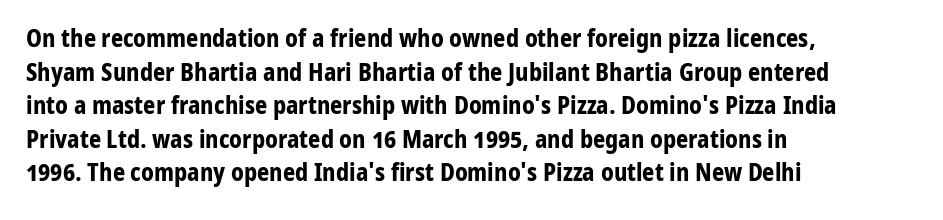
The image shows 24 px bold type, upright; set left-aligned, normal line spacing (1.4x), normal letter spacing, not underlined.
